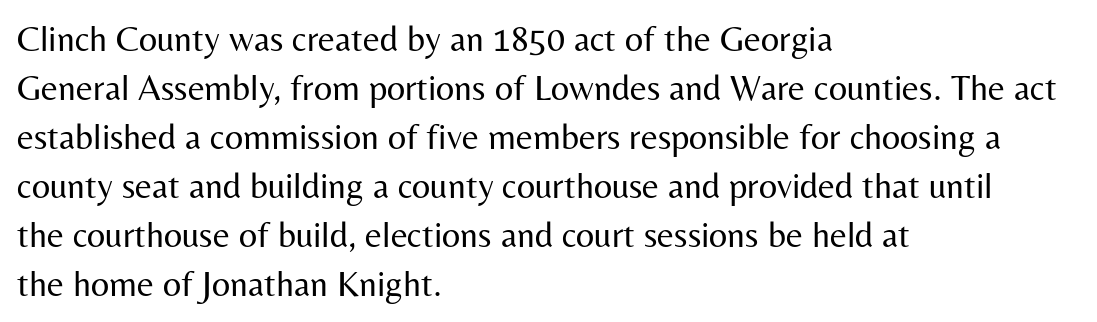
Do the characters align in a grid? No, the font is proportional. Italic? Not at all — the glyphs are vertical. Is there much room between lines? A standard amount, neither cramped nor airy. Is the block centered? No — it sits flush against the left margin.
